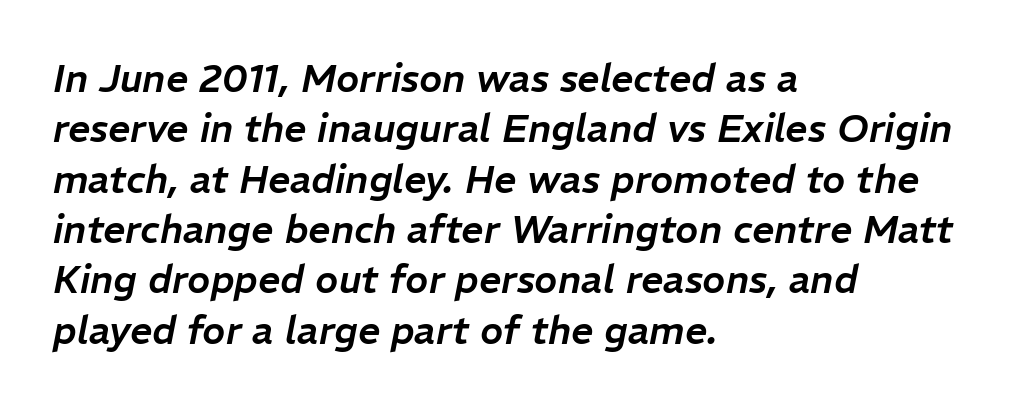
Q: Is the text italic (slanted)? A: Yes, it leans right by about 11 degrees.
Q: Is the text underlined? A: No.
Q: How is the paragraph aligned? A: Left-aligned.
Q: Is the spacing between letters normal or unusually wide? A: Normal.
Q: Is the spacing between lines tight, normal or loose? A: Normal.
Q: Width (condensed, normal, or wide)? A: Normal.
Q: Stroke contrast? A: Low.
Q: x-height? A: Medium.
Q: Monospaced? A: No.
